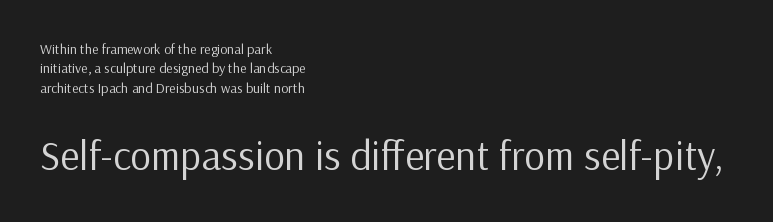
The image shows 41 px regular-weight sans-serif type, upright; set left-aligned, normal line spacing (1.39x), normal letter spacing, not underlined; the second (bottom) block is 2.93x larger; low stroke contrast and a medium x-height.
